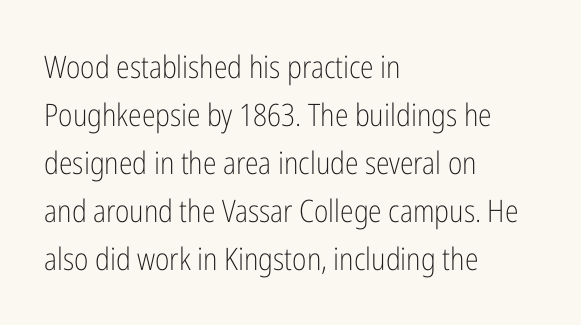
Q: Is the text bold? A: No.
Q: Is the text italic (slanted)? A: No, it is upright.
Q: Is the typeface a serif or a sans-serif typeface? A: Sans-serif.
Q: Is the text underlined? A: No.
Q: How is the paragraph aligned? A: Left-aligned.
Q: Is the spacing between letters normal or unusually wide? A: Normal.
Q: Is the spacing between lines tight, normal or loose? A: Normal.
Q: Width (condensed, normal, or wide)? A: Condensed.
Q: Stroke contrast? A: Low.
Q: x-height? A: Medium.
Q: Monospaced? A: No.
